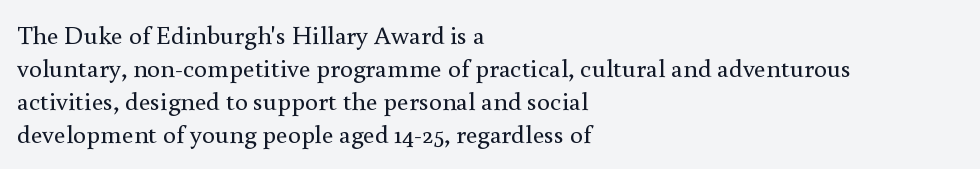
Q: Is the text bold? A: No.
Q: Is the text italic (slanted)? A: No, it is upright.
Q: Is the text underlined? A: No.
Q: How is the paragraph aligned? A: Left-aligned.
Q: Is the spacing between letters normal or unusually wide? A: Normal.
Q: Is the spacing between lines tight, normal or loose? A: Normal.
